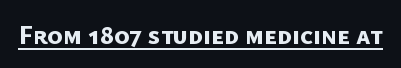
Q: Is the text bold? A: Yes.
Q: Is the text underlined? A: Yes.
Q: Is the spacing between letters normal or unusually wide? A: Normal.
